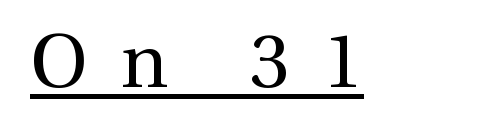
{"serif": "yes", "italic": "no", "bold": "no", "weight": "regular", "width": "normal", "stroke_contrast": "medium", "x_height": "medium", "monospaced": "no", "underline": "yes", "letter_spacing": "wide", "letter_spacing_em": 0.43, "glyph_px": 76}
